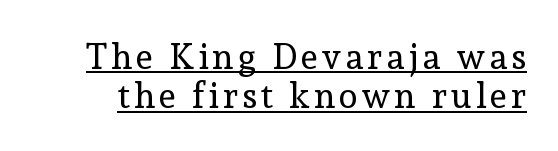
The image shows 35 px regular-weight serif type, upright; set tight line spacing (1.12x), underlined; a medium x-height.
